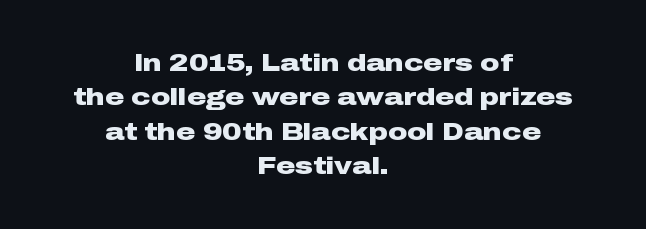
Q: Is the text bold? A: Yes.
Q: Is the text italic (slanted)? A: No, it is upright.
Q: Is the text underlined? A: No.
Q: How is the paragraph aligned? A: Centered.
Q: Is the spacing between letters normal or unusually wide? A: Normal.
Q: Is the spacing between lines tight, normal or loose? A: Normal.
